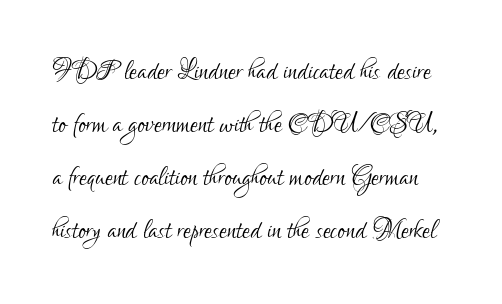
The image shows 35 px light, condensed sans-serif type; set normal line spacing (1.51x), normal letter spacing, not underlined; low stroke contrast and a small x-height.
